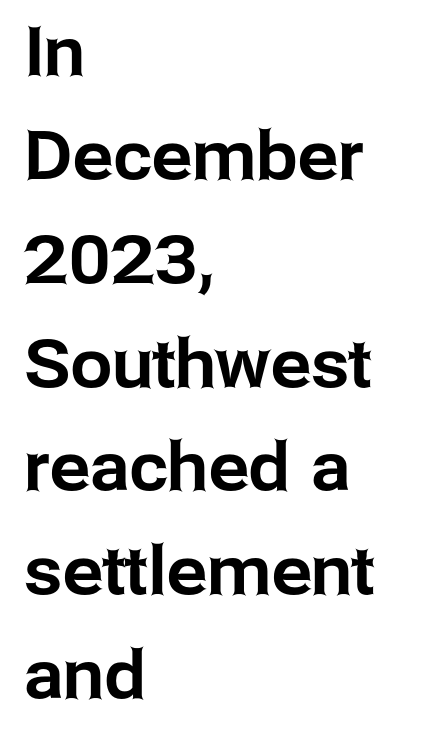
{"serif": "no", "italic": "no", "width": "normal", "stroke_contrast": "low", "x_height": "medium", "monospaced": "no", "underline": "no", "align": "left", "line_spacing": "normal", "line_spacing_ratio": 1.55, "letter_spacing": "normal", "letter_spacing_em": 0.0, "glyph_px": 67}
